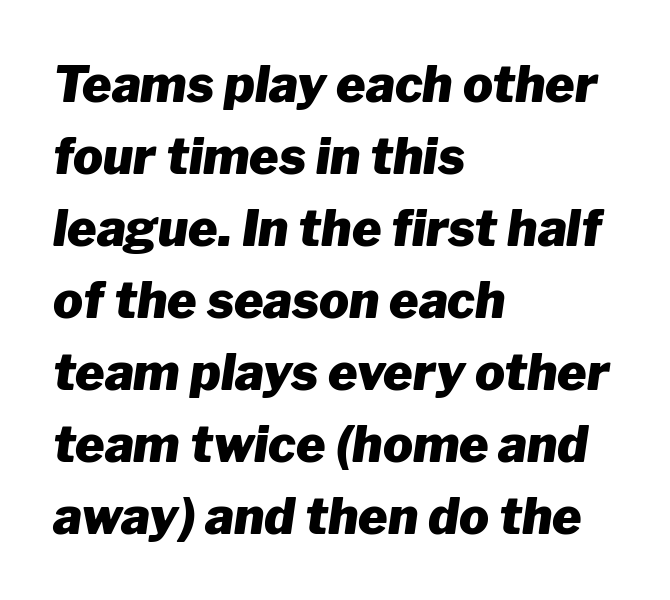
Does the weight exceed regular? Yes, all the way to bold. The designer left line spacing at the default. Any mark beneath the type? The region is blank. In terms of letterspacing, this is plain default setting.
